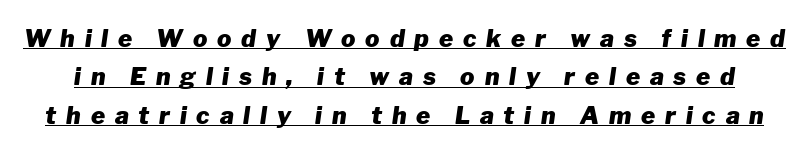
{"italic": "yes", "lean": "right", "slant_degrees": 8, "bold": "yes", "underline": "yes", "line_spacing": "normal", "line_spacing_ratio": 1.6, "letter_spacing": "wide", "letter_spacing_em": 0.41, "glyph_px": 24}
